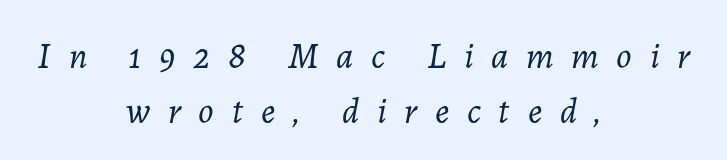
{"italic": "yes", "lean": "right", "slant_degrees": 7, "bold": "no", "weight": "light", "width": "normal", "stroke_contrast": "low", "x_height": "medium", "monospaced": "no", "underline": "no", "align": "center", "line_spacing": "normal", "line_spacing_ratio": 1.52, "letter_spacing": "wide", "letter_spacing_em": 0.49, "glyph_px": 36}
